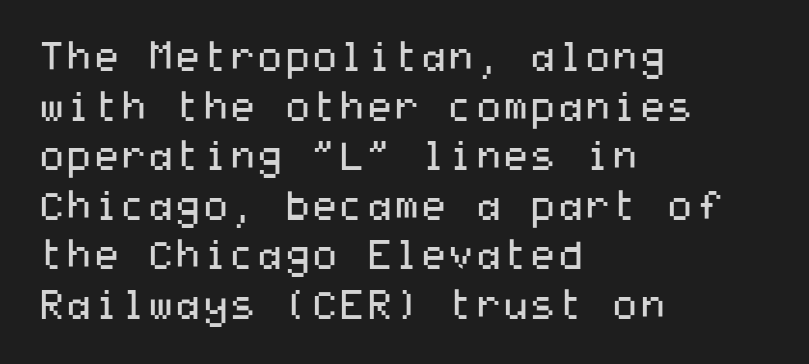
Q: Is the text bold? A: No.
Q: Is the text italic (slanted)? A: No, it is upright.
Q: Is the typeface a serif or a sans-serif typeface? A: Sans-serif.
Q: Is the text underlined? A: No.
Q: How is the paragraph aligned? A: Left-aligned.
Q: Is the spacing between letters normal or unusually wide? A: Normal.
Q: Is the spacing between lines tight, normal or loose? A: Normal.
Q: Width (condensed, normal, or wide)? A: Wide.
Q: Stroke contrast? A: Medium.
Q: x-height? A: Medium.
